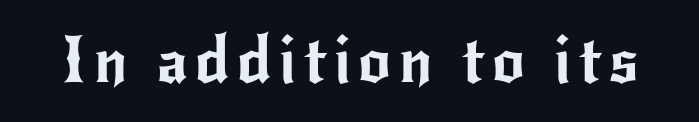
This rendering employs a face without finishing strokes, i.e., a sans-serif. Every stem runs plumb, perpendicular to the baseline. Varying glyph widths throughout — classic text-font behaviour. Underline: absent.
